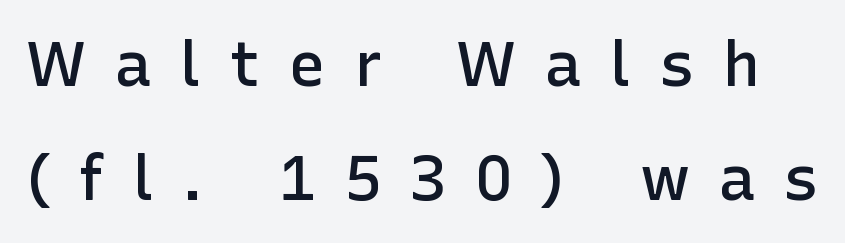
The image shows 63 px semibold sans-serif type, upright; set line spacing 1.81x, unusually wide letter spacing (+0.44 em), not underlined; low stroke contrast and a medium x-height.
